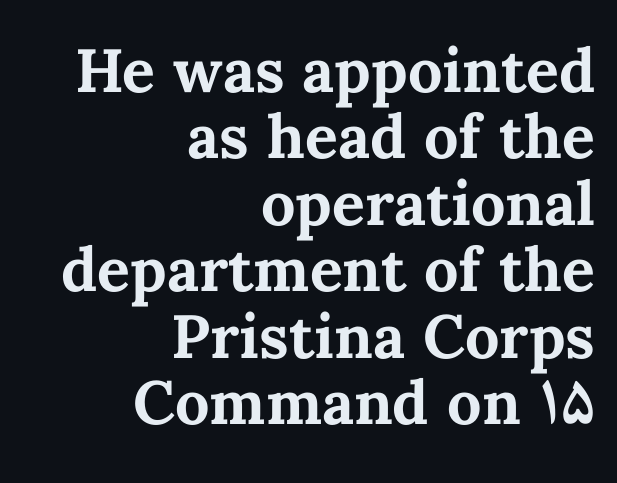
The image shows 61 px bold type, upright; set right-aligned, tight line spacing (1.09x), normal letter spacing, not underlined; medium stroke contrast and a medium x-height.
